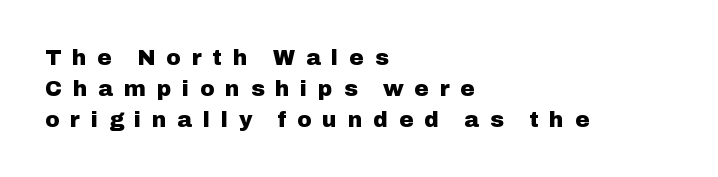
{"italic": "no", "bold": "yes", "underline": "no", "align": "left", "line_spacing": "normal", "line_spacing_ratio": 1.4, "letter_spacing": "wide", "letter_spacing_em": 0.49, "glyph_px": 22}
